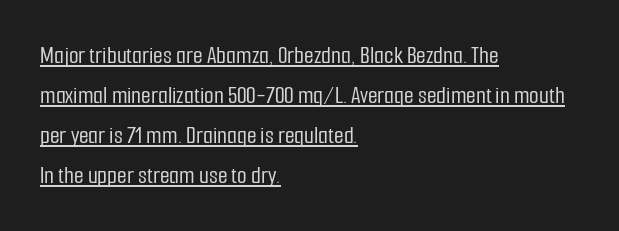
Q: Is the text italic (slanted)? A: No, it is upright.
Q: Is the text underlined? A: Yes.
Q: How is the paragraph aligned? A: Left-aligned.
Q: Is the spacing between letters normal or unusually wide? A: Normal.
Q: Is the spacing between lines tight, normal or loose? A: Normal.
